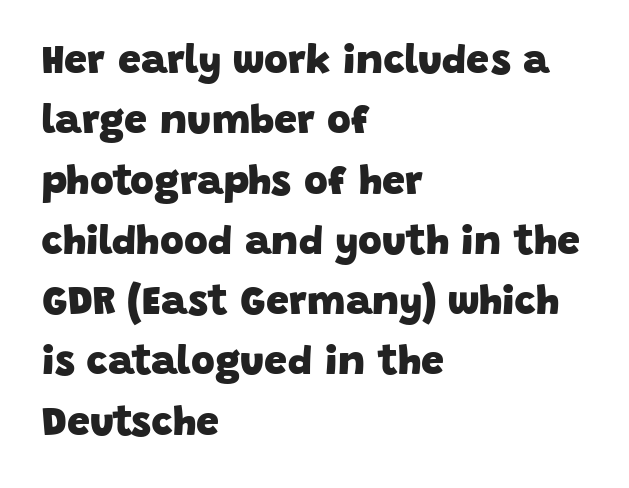
This sample has the flowing, uneven cadence of proportional lettering. The ragged edge is on the right, which tells us the setting is flush left. The rendering uses a bold face; every stroke is thick and dark. Words appear dense and cohesive because spacing is normal. The passage shown stacks its lines at a standard gap.
